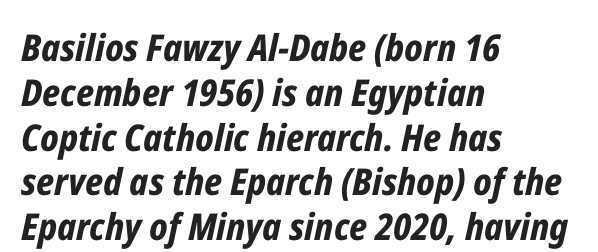
{"italic": "yes", "lean": "right", "slant_degrees": 12, "bold": "yes", "weight": "bold", "width": "condensed", "stroke_contrast": "low", "x_height": "medium", "monospaced": "no", "underline": "no", "align": "left", "line_spacing_ratio": 1.21, "letter_spacing": "normal", "letter_spacing_em": 0.0, "glyph_px": 37}
